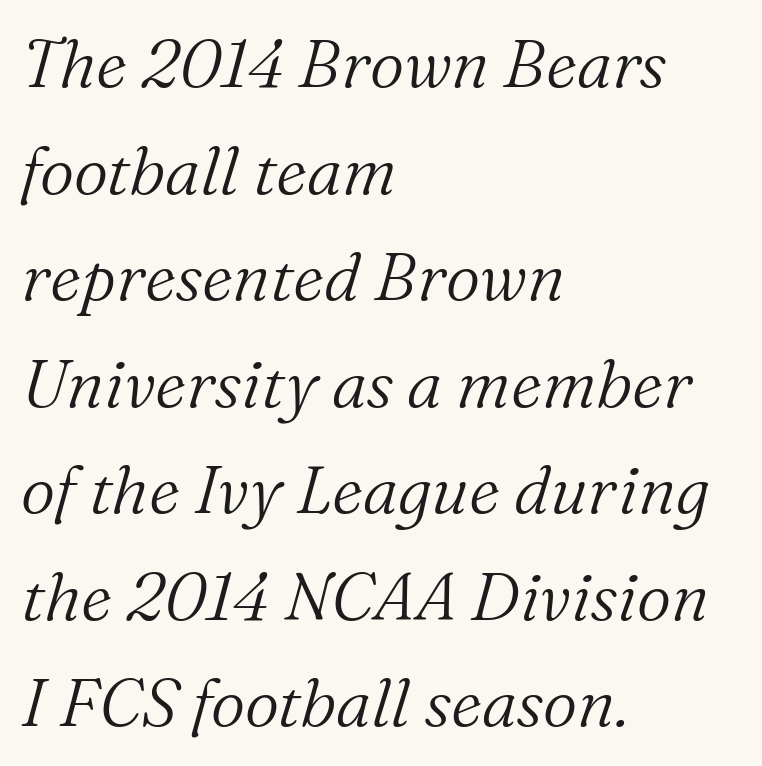
{"serif": "yes", "italic": "yes", "lean": "right", "slant_degrees": 16, "bold": "no", "weight": "light", "width": "normal", "stroke_contrast": "medium", "x_height": "medium", "monospaced": "no", "underline": "no", "align": "left", "line_spacing": "normal", "line_spacing_ratio": 1.59, "letter_spacing": "normal", "letter_spacing_em": 0.0, "glyph_px": 67}
